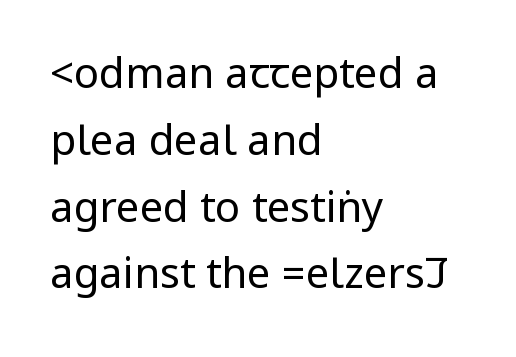
The image shows 42 px regular-weight, condensed sans-serif type, upright; set left-aligned, normal line spacing (1.59x), normal letter spacing, not underlined; low stroke contrast.
